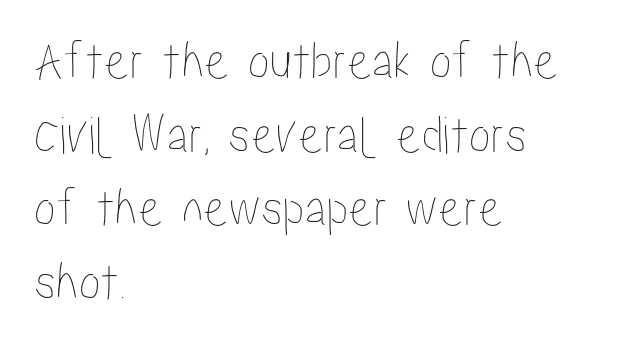
Q: Is the text italic (slanted)? A: No, it is upright.
Q: Is the text underlined? A: No.
Q: How is the paragraph aligned? A: Left-aligned.
Q: Is the spacing between letters normal or unusually wide? A: Normal.
Q: Is the spacing between lines tight, normal or loose? A: Normal.
Q: Width (condensed, normal, or wide)? A: Condensed.
Q: Stroke contrast? A: Low.
Q: x-height? A: Medium.
Q: Monospaced? A: No.
